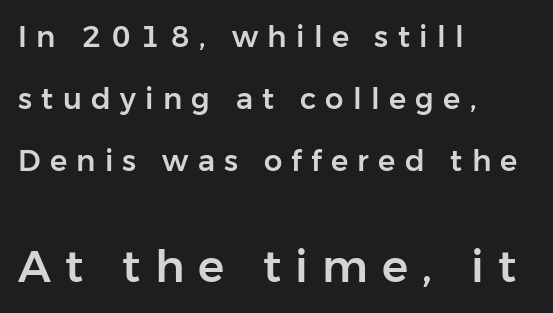
Q: Is the text italic (slanted)? A: No, it is upright.
Q: Is the typeface a serif or a sans-serif typeface? A: Sans-serif.
Q: Is the text underlined? A: No.
Q: How is the paragraph aligned? A: Left-aligned.
Q: Is the spacing between letters normal or unusually wide? A: Unusually wide.
Q: Is the spacing between lines tight, normal or loose? A: Loose.
Q: Which block of text is set in a larger size, the first (top) or the second (bottom)? A: The second (bottom) one.
Q: Width (condensed, normal, or wide)? A: Normal.
Q: Stroke contrast? A: Low.
Q: x-height? A: Medium.
Q: Monospaced? A: No.
